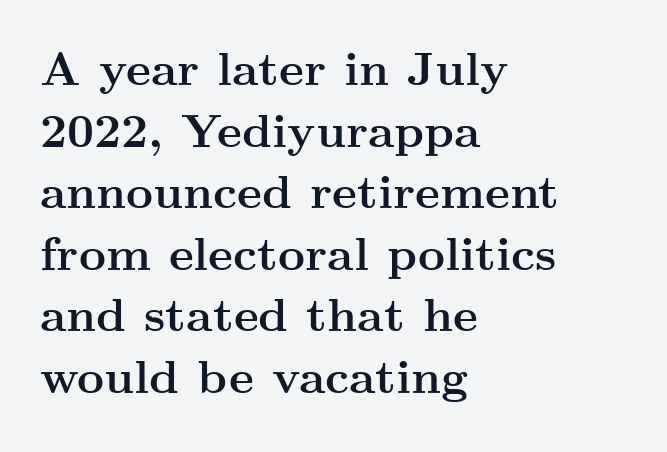
If you drew a ruler down the left edge, every line would touch it. Observe the ordinary spacing: letters are neighbours, not strangers. Note the varied advance widths — an 'i' is clearly narrower than an 'm'. Regular leading.
